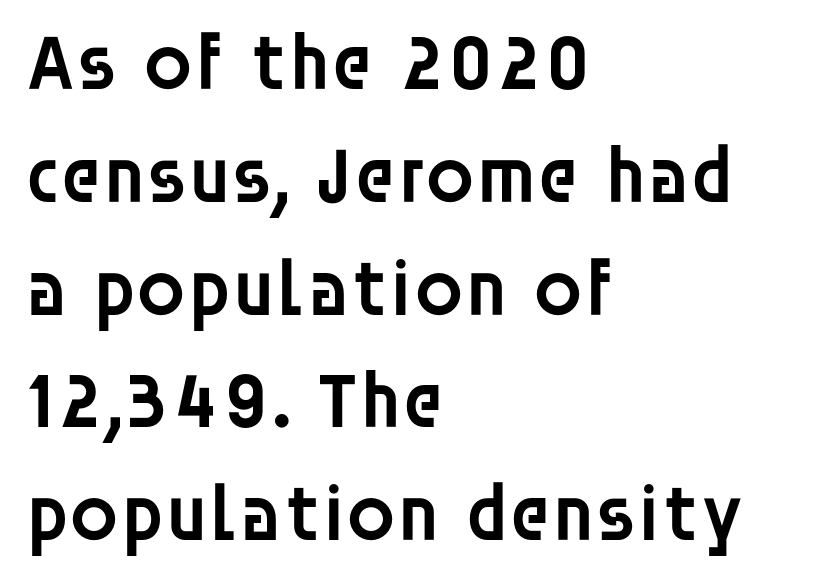
Q: Is the text bold? A: Semi-bold.
Q: Is the text italic (slanted)? A: No, it is upright.
Q: Is the typeface a serif or a sans-serif typeface? A: Sans-serif.
Q: Is the text underlined? A: No.
Q: How is the paragraph aligned? A: Left-aligned.
Q: Is the spacing between letters normal or unusually wide? A: Normal.
Q: Is the spacing between lines tight, normal or loose? A: Normal.
Q: Width (condensed, normal, or wide)? A: Normal.
Q: Stroke contrast? A: Low.
Q: x-height? A: Large.
Q: Monospaced? A: No.
